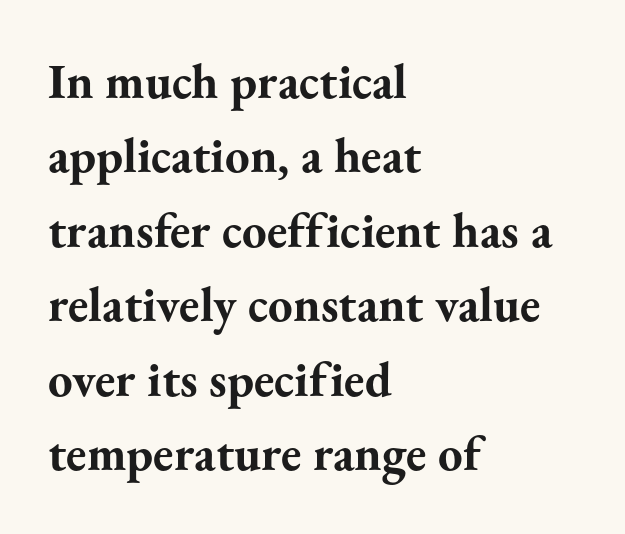
Here the glyphs are tracked normally, forming tight word shapes. Compared with an ordinary text face, these strokes are far heavier — a full bold. I'd call this a serif setting — the letters wear small feet. If you measured baseline to baseline, you'd find a middling distance. Compared with a centered layout, this one pins lines to the left instead. Bare-footed words on every line.
